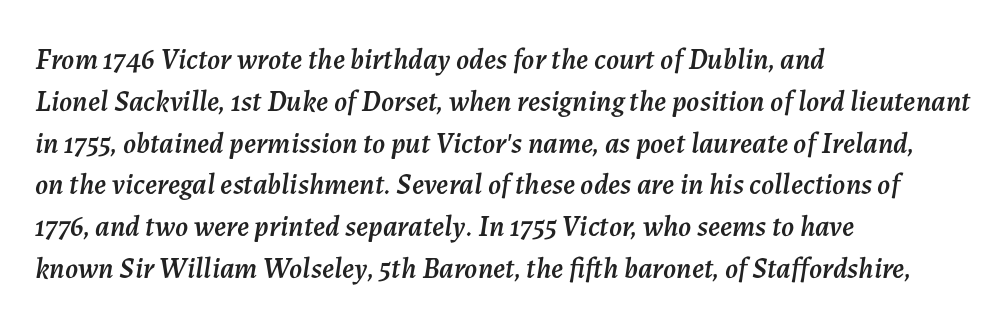
Q: Is the text italic (slanted)? A: Yes, it leans right by about 7 degrees.
Q: Is the text underlined? A: No.
Q: How is the paragraph aligned? A: Left-aligned.
Q: Is the spacing between letters normal or unusually wide? A: Normal.
Q: Is the spacing between lines tight, normal or loose? A: Normal.
Q: Width (condensed, normal, or wide)? A: Normal.
Q: Stroke contrast? A: Medium.
Q: x-height? A: Medium.
Q: Monospaced? A: No.
